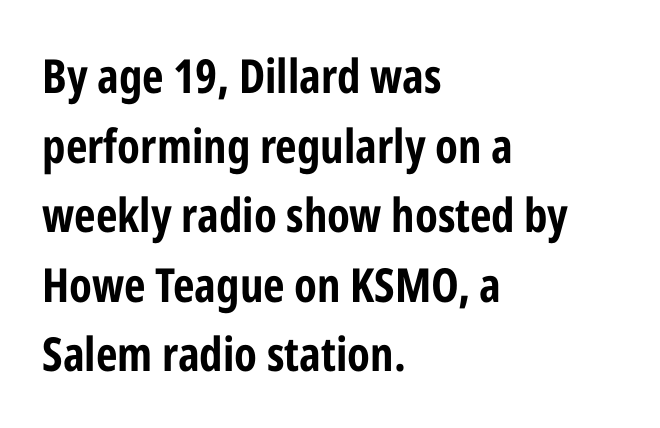
{"serif": "no", "italic": "no", "bold": "yes", "weight": "bold", "width": "condensed", "stroke_contrast": "low", "x_height": "medium", "monospaced": "no", "underline": "no", "align": "left", "line_spacing": "normal", "line_spacing_ratio": 1.48, "letter_spacing": "normal", "letter_spacing_em": 0.0, "glyph_px": 47}
